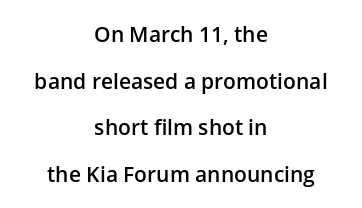
Q: Is the text bold? A: Semi-bold.
Q: Is the text italic (slanted)? A: No, it is upright.
Q: Is the text underlined? A: No.
Q: How is the paragraph aligned? A: Centered.
Q: Is the spacing between letters normal or unusually wide? A: Normal.
Q: Is the spacing between lines tight, normal or loose? A: Loose.
